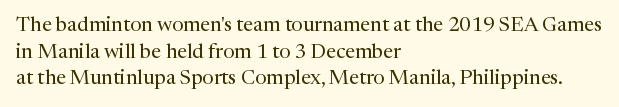
Q: Is the text bold? A: No.
Q: Is the text italic (slanted)? A: No, it is upright.
Q: Is the text underlined? A: No.
Q: How is the paragraph aligned? A: Left-aligned.
Q: Is the spacing between letters normal or unusually wide? A: Normal.
Q: Is the spacing between lines tight, normal or loose? A: Normal.
